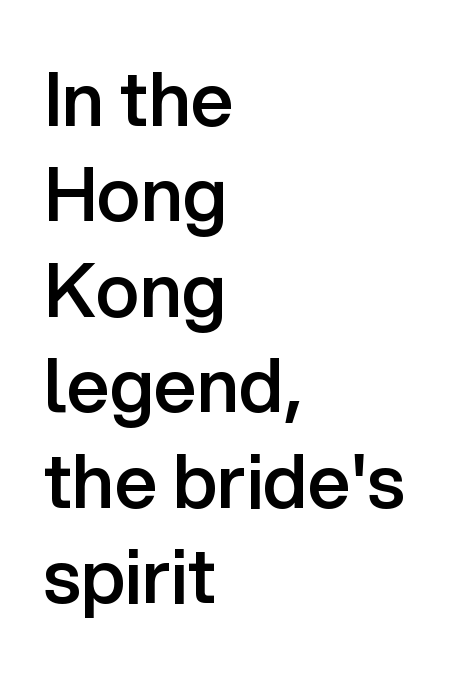
Q: Is the text bold? A: Semi-bold.
Q: Is the text italic (slanted)? A: No, it is upright.
Q: Is the typeface a serif or a sans-serif typeface? A: Sans-serif.
Q: Is the text underlined? A: No.
Q: How is the paragraph aligned? A: Left-aligned.
Q: Is the spacing between letters normal or unusually wide? A: Normal.
Q: Is the spacing between lines tight, normal or loose? A: Normal.
Q: Width (condensed, normal, or wide)? A: Normal.
Q: Stroke contrast? A: Low.
Q: x-height? A: Medium.
Q: Monospaced? A: No.
